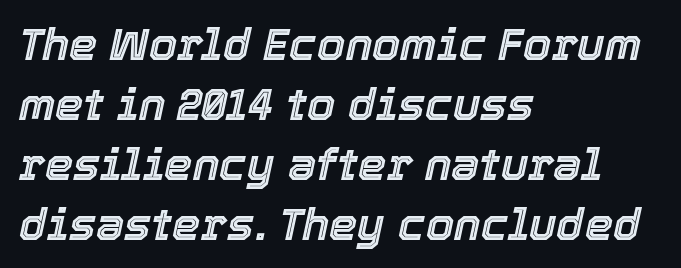
{"italic": "yes", "lean": "right", "slant_degrees": 12, "width": "normal", "x_height": "medium", "monospaced": "no", "underline": "no", "align": "left", "line_spacing": "normal", "line_spacing_ratio": 1.33, "letter_spacing": "normal", "letter_spacing_em": 0.0, "glyph_px": 45}
